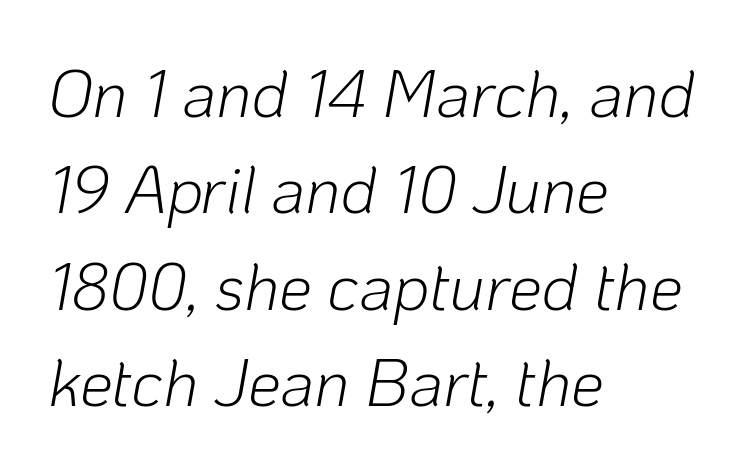
{"italic": "yes", "lean": "right", "slant_degrees": 10, "bold": "no", "weight": "light", "width": "normal", "stroke_contrast": "low", "x_height": "medium", "monospaced": "no", "underline": "no", "align": "left", "line_spacing": "normal", "line_spacing_ratio": 1.46, "letter_spacing": "normal", "letter_spacing_em": 0.0, "glyph_px": 66}
